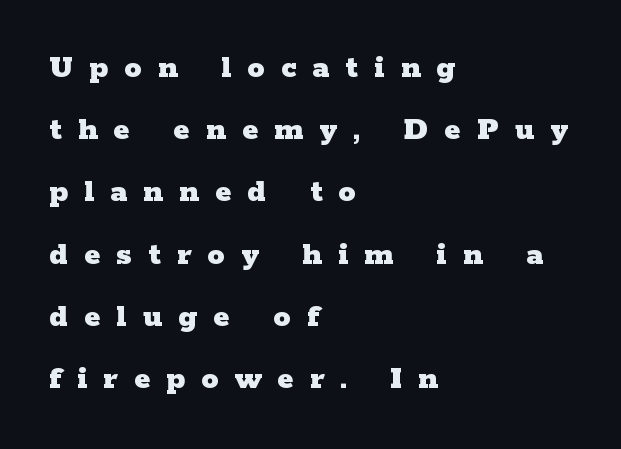
The image shows 34 px heavy, wide serif type, upright; set left-aligned, line spacing 1.83x, unusually wide letter spacing (+0.48 em), not underlined; low stroke contrast and a medium x-height.
